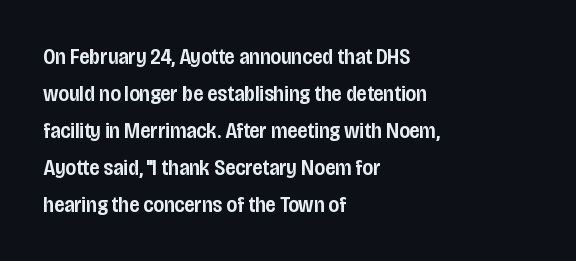
The image shows 22 px text type, upright; set left-aligned, normal line spacing (1.68x), normal letter spacing, not underlined.
